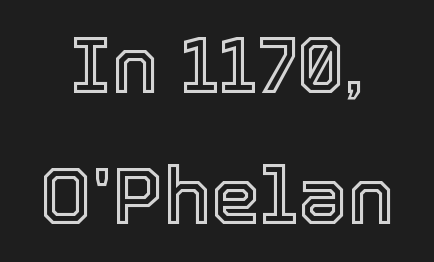
The image shows 80 px text type, upright; set normal line spacing (1.64x), normal letter spacing, not underlined; a medium x-height.
